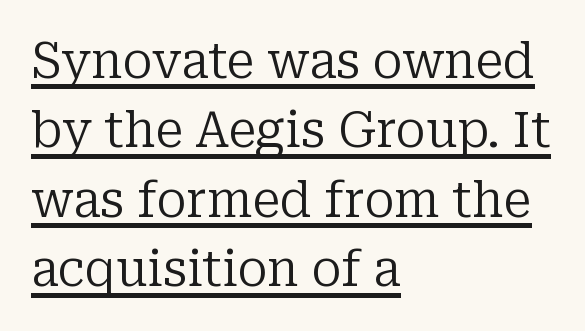
The rendering uses natural spacing where letterforms have individual widths. The ragged edge is on the right, which tells us the setting is flush left. Has an underline been added? It has. The face used here is rendered with its standard letterfit.
